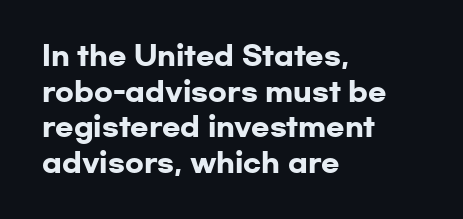
The image shows 27 px bold type, upright; set left-aligned, normal line spacing (1.32x), normal letter spacing, not underlined.
